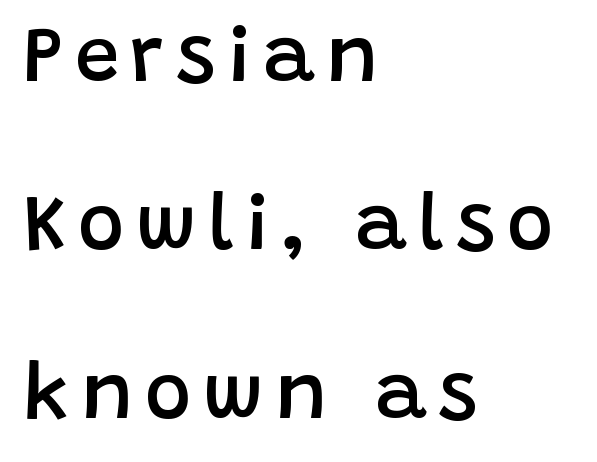
Note the varied advance widths — an 'i' is clearly narrower than an 'm'. Regarding serifs, this sample does without them. Slightly chunky letters — semibold, I'd say, not full bold. The glyphs are unaccompanied by any horizontal stroke below them. How would I describe the line gaps? Wide and relaxed.
